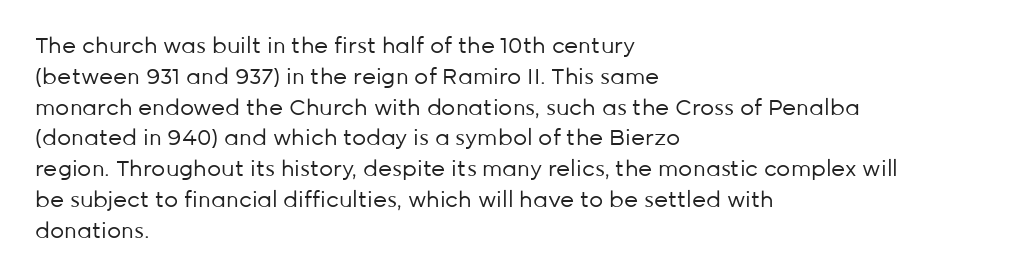
{"italic": "no", "bold": "no", "underline": "no", "align": "left", "line_spacing": "normal", "line_spacing_ratio": 1.4, "letter_spacing": "normal", "letter_spacing_em": 0.0, "glyph_px": 22}
